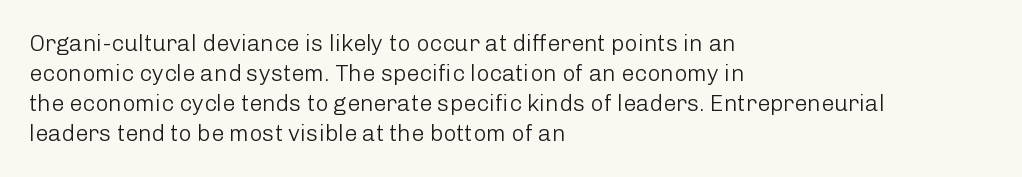
{"italic": "no", "bold": "no", "underline": "no", "align": "left", "line_spacing": "normal", "line_spacing_ratio": 1.31, "letter_spacing": "normal", "letter_spacing_em": 0.0, "glyph_px": 23}
